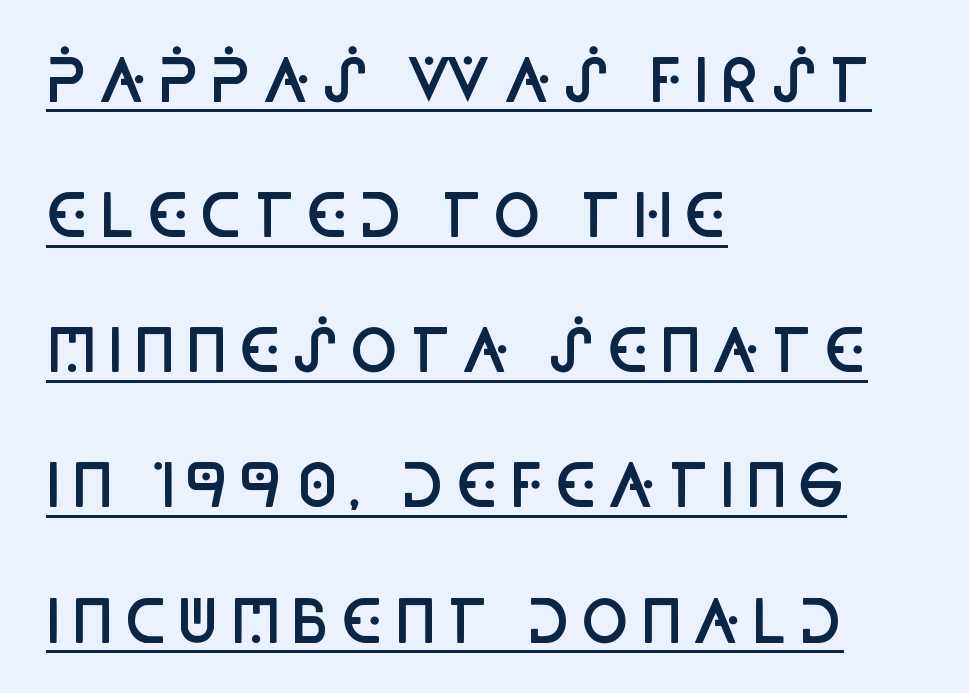
{"serif": "no", "italic": "no", "bold": "semi", "weight": "semibold", "width": "condensed", "stroke_contrast": "low", "x_height": "large", "monospaced": "no", "underline": "yes", "align": "left", "line_spacing": "loose", "line_spacing_ratio": 2.33, "glyph_px": 58}
